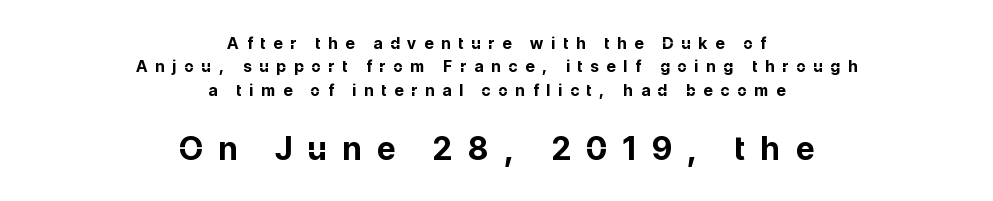
The font family rendered here belongs to the sans-serif group. Tracking value appears strongly positive — letters spread wide. Notice how thick the strokes are: this is what a full bold looks like. Type size steps up from the first block to the second. One-word summary of the alignment: center.
